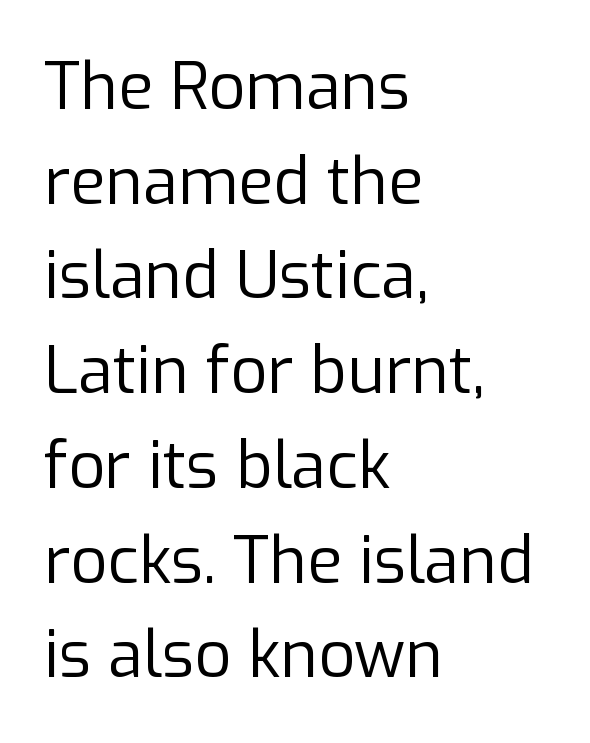
{"serif": "no", "italic": "no", "bold": "no", "weight": "regular", "width": "normal", "stroke_contrast": "low", "x_height": "medium", "monospaced": "no", "underline": "no", "align": "left", "line_spacing": "normal", "line_spacing_ratio": 1.48, "letter_spacing": "normal", "letter_spacing_em": 0.0, "glyph_px": 64}
